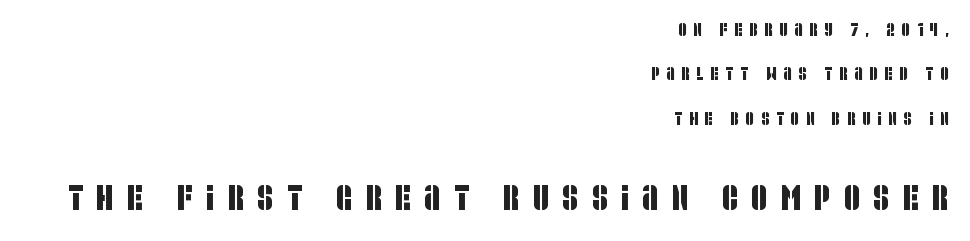
{"serif": "no", "width": "condensed", "stroke_contrast": "low", "x_height": "large", "monospaced": "no", "underline": "no", "align": "right", "line_spacing": "loose", "line_spacing_ratio": 2.46, "letter_spacing": "wide", "letter_spacing_em": 0.38, "larger_block": "second", "size_ratio": 1.94, "glyph_px": 35}
